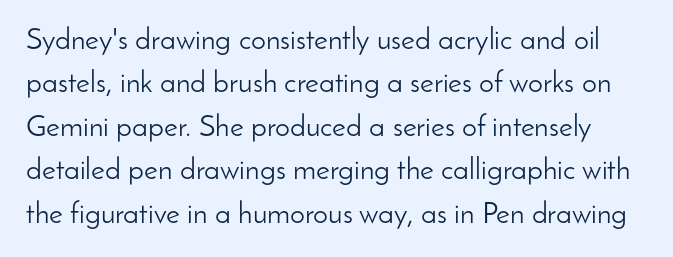
Q: Is the text bold? A: No.
Q: Is the text italic (slanted)? A: No, it is upright.
Q: Is the typeface a serif or a sans-serif typeface? A: Sans-serif.
Q: Is the text underlined? A: No.
Q: Is the spacing between letters normal or unusually wide? A: Normal.
Q: Is the spacing between lines tight, normal or loose? A: Normal.
Q: Width (condensed, normal, or wide)? A: Normal.
Q: Stroke contrast? A: Low.
Q: x-height? A: Small.
Q: Monospaced? A: No.
